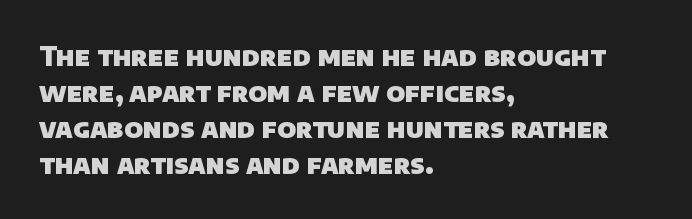
Q: Is the text bold? A: Yes.
Q: Is the text underlined? A: No.
Q: How is the paragraph aligned? A: Left-aligned.
Q: Is the spacing between letters normal or unusually wide? A: Normal.
Q: Is the spacing between lines tight, normal or loose? A: Normal.
